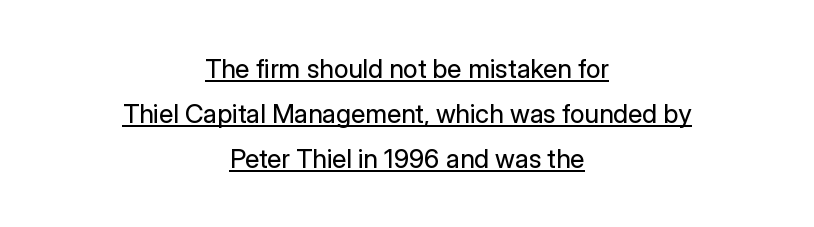
{"italic": "no", "bold": "no", "underline": "yes", "align": "center", "line_spacing_ratio": 1.73, "letter_spacing": "normal", "letter_spacing_em": 0.0, "glyph_px": 26}
